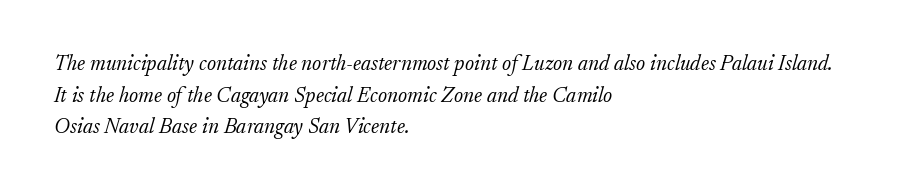
This reads as an unemphasized weight, regular at the heaviest. Underlining? Definitely not there. Horizontal alignment here is leftward, the default for most running prose. In terms of leading, this rendering sits right in the middle.
